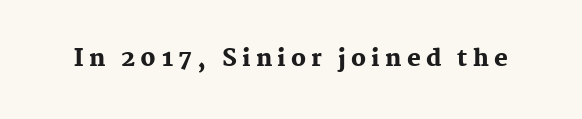
Q: Is the text bold? A: Yes.
Q: Is the text italic (slanted)? A: No, it is upright.
Q: Is the text underlined? A: No.
Q: Is the spacing between letters normal or unusually wide? A: Unusually wide.
